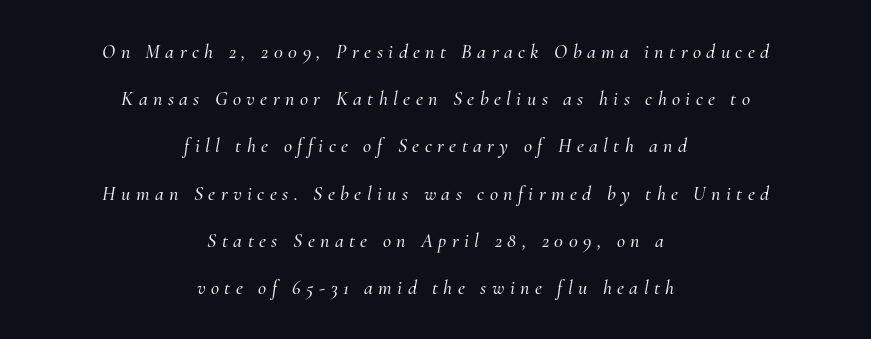
Q: Is the text italic (slanted)? A: Yes, it leans right by about 10 degrees.
Q: Is the text underlined? A: No.
Q: How is the paragraph aligned? A: Centered.
Q: Is the spacing between letters normal or unusually wide? A: Unusually wide.
Q: Is the spacing between lines tight, normal or loose? A: Loose.
